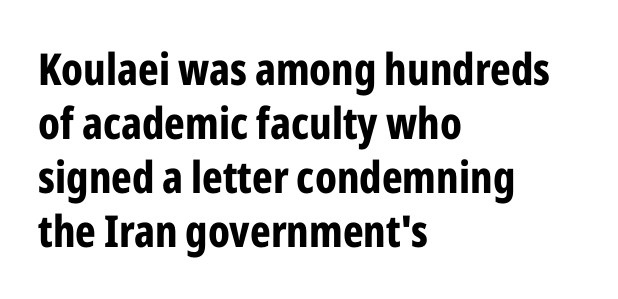
The image shows 44 px bold, condensed sans-serif type, upright; set left-aligned, line spacing 1.23x, normal letter spacing, not underlined; low stroke contrast and a medium x-height.
